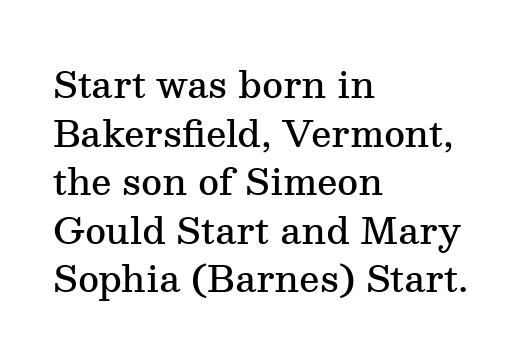
The image shows 36 px semibold serif type, upright; set left-aligned, normal line spacing (1.35x), normal letter spacing, not underlined; medium stroke contrast and a medium x-height.
